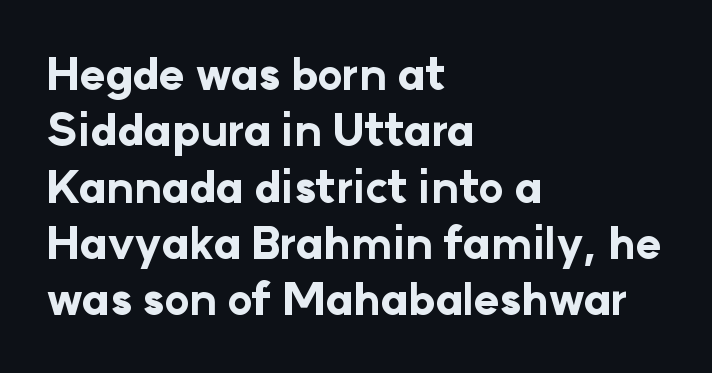
The image shows 43 px bold sans-serif type, upright; set left-aligned, normal line spacing (1.31x), normal letter spacing, not underlined; low stroke contrast and a medium x-height.
